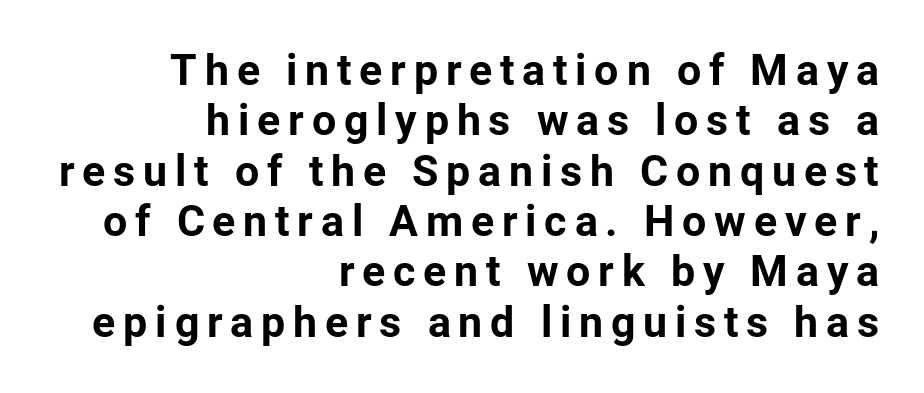
{"serif": "no", "italic": "no", "bold": "yes", "weight": "bold", "width": "normal", "stroke_contrast": "low", "x_height": "medium", "monospaced": "no", "underline": "no", "align": "right", "line_spacing_ratio": 1.17, "glyph_px": 43}
